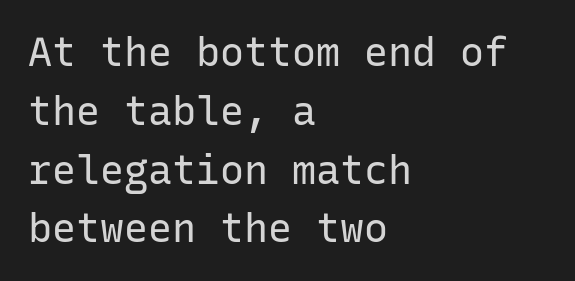
Q: Is the text bold? A: No.
Q: Is the text italic (slanted)? A: No, it is upright.
Q: Is the typeface a serif or a sans-serif typeface? A: Sans-serif.
Q: Is the text underlined? A: No.
Q: How is the paragraph aligned? A: Left-aligned.
Q: Is the spacing between letters normal or unusually wide? A: Normal.
Q: Is the spacing between lines tight, normal or loose? A: Normal.
Q: Width (condensed, normal, or wide)? A: Normal.
Q: Stroke contrast? A: Low.
Q: x-height? A: Medium.
Q: Monospaced? A: Yes.
